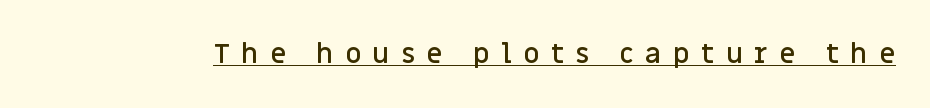
Q: Is the text bold? A: Semi-bold.
Q: Is the text italic (slanted)? A: No, it is upright.
Q: Is the typeface a serif or a sans-serif typeface? A: Sans-serif.
Q: Is the text underlined? A: Yes.
Q: Is the spacing between letters normal or unusually wide? A: Unusually wide.
Q: Width (condensed, normal, or wide)? A: Normal.
Q: Stroke contrast? A: Low.
Q: x-height? A: Large.
Q: Monospaced? A: No.
